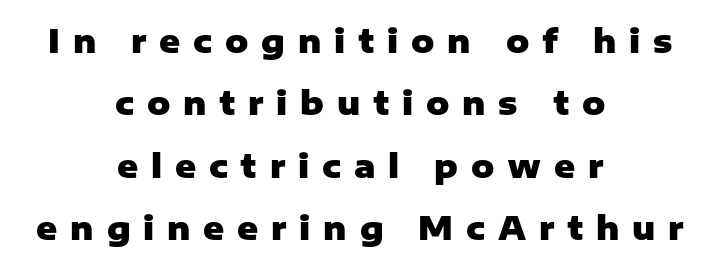
Posture: upright roman. Does the type have serifs? No, each stem ends abruptly. Proportional: the letters do not fall into vertical columns. Layout note: lines centered.
